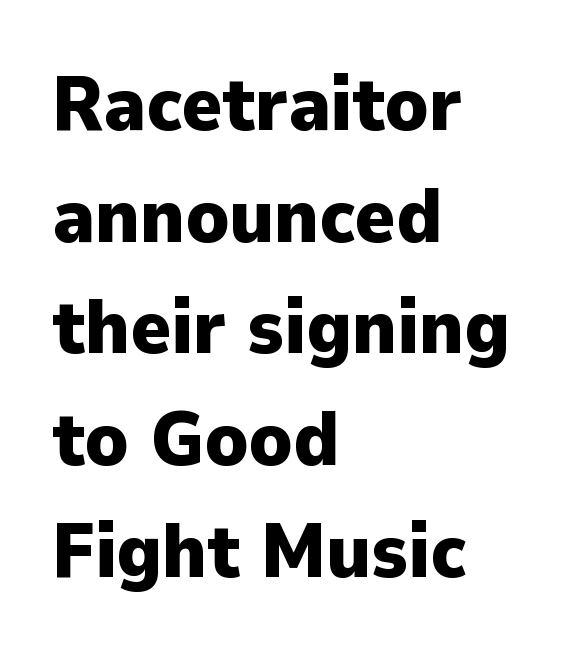
Q: Is the text bold? A: Yes.
Q: Is the text italic (slanted)? A: No, it is upright.
Q: Is the typeface a serif or a sans-serif typeface? A: Sans-serif.
Q: Is the text underlined? A: No.
Q: How is the paragraph aligned? A: Left-aligned.
Q: Is the spacing between letters normal or unusually wide? A: Normal.
Q: Is the spacing between lines tight, normal or loose? A: Normal.
Q: Width (condensed, normal, or wide)? A: Normal.
Q: Stroke contrast? A: Low.
Q: x-height? A: Medium.
Q: Monospaced? A: No.
